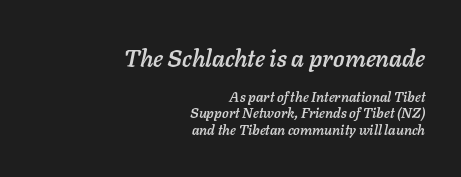
Q: Is the text italic (slanted)? A: Yes, it leans right by about 11 degrees.
Q: Is the text underlined? A: No.
Q: How is the paragraph aligned? A: Right-aligned.
Q: Is the spacing between letters normal or unusually wide? A: Normal.
Q: Which block of text is set in a larger size, the first (top) or the second (bottom)? A: The first (top) one.
